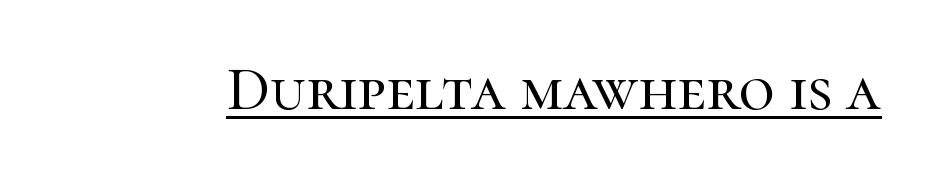
Q: Is the text italic (slanted)? A: No, it is upright.
Q: Is the typeface a serif or a sans-serif typeface? A: Serif.
Q: Is the text underlined? A: Yes.
Q: Is the spacing between letters normal or unusually wide? A: Normal.
Q: Width (condensed, normal, or wide)? A: Normal.
Q: Stroke contrast? A: High.
Q: x-height? A: Medium.
Q: Monospaced? A: No.
